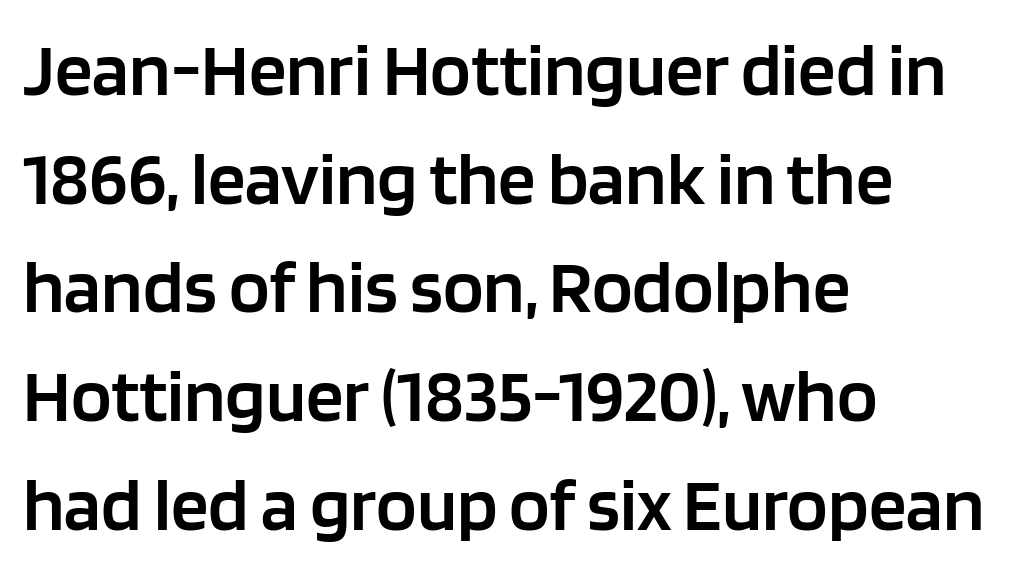
The image shows 75 px semibold sans-serif type, upright; set left-aligned, normal line spacing (1.45x), normal letter spacing, not underlined; low stroke contrast and a large x-height.
